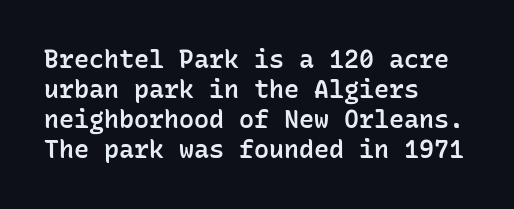
Q: Is the text bold? A: Semi-bold.
Q: Is the text italic (slanted)? A: No, it is upright.
Q: Is the text underlined? A: No.
Q: How is the paragraph aligned? A: Left-aligned.
Q: Is the spacing between letters normal or unusually wide? A: Normal.
